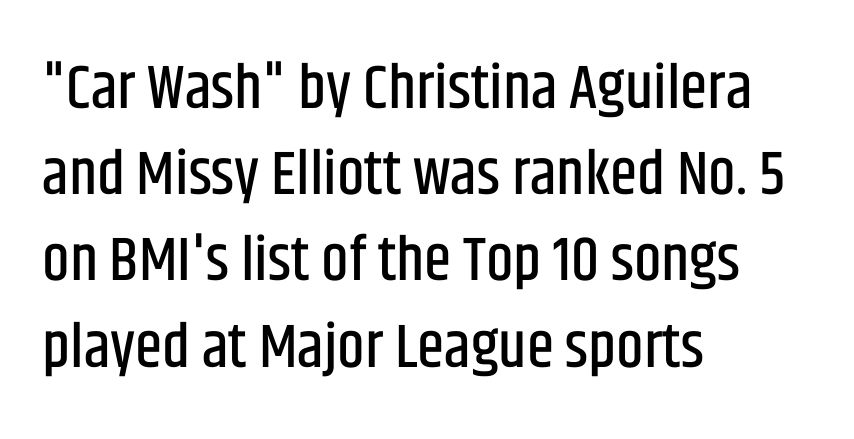
The image shows 62 px condensed sans-serif type, upright; set left-aligned, normal line spacing (1.39x), normal letter spacing, not underlined; low stroke contrast and a large x-height.
